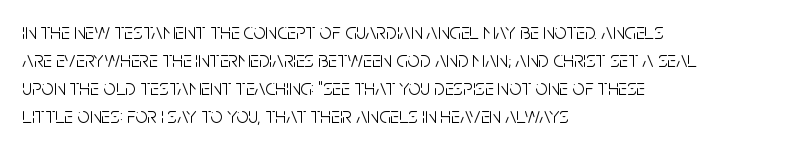
Normally led — the rows are evenly, conventionally spaced. Underlining? Definitely not there. The axis of the letterforms is exactly vertical. The passage is arranged the way most books set body copy — flush left. Default kerning and tracking; the words read as compact shapes.
